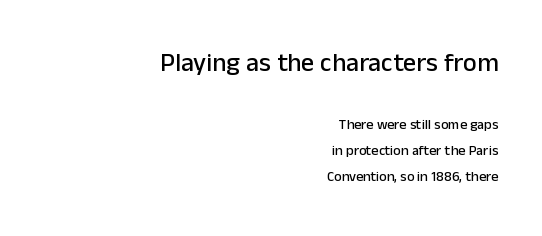
Bigger letters appear in the top chunk; the bottom chunk is reduced. Line ends are locked; line starts wander. Standard letterfit; no display-style spreading of the glyphs. Underline: absent. Posture: vertical.
